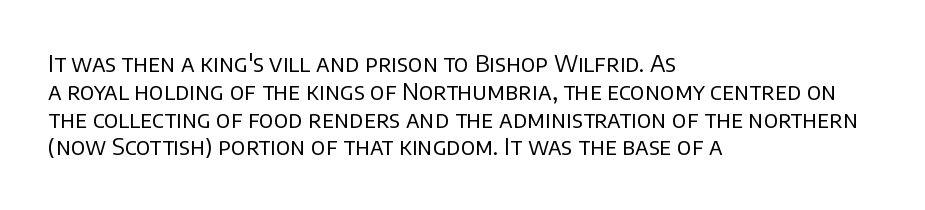
The image shows 23 px text type, upright; set left-aligned, line spacing 1.21x, normal letter spacing, not underlined.
